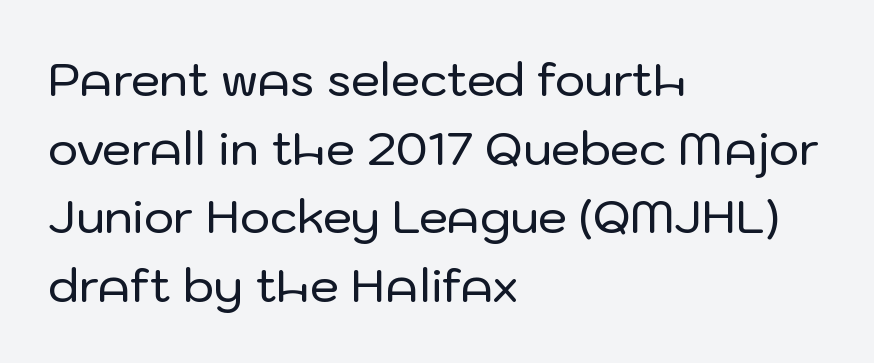
Each new line begins a customary step beneath the previous one. This is sans-serif lettering, the kind often seen on screens and signage. Each letter keeps its own natural width here, so spacing adapts to shape. The tracking reads as untouched default to a designer's eye. The zone under the glyphs is completely vacant. Italic: no, the glyphs are upright roman.
